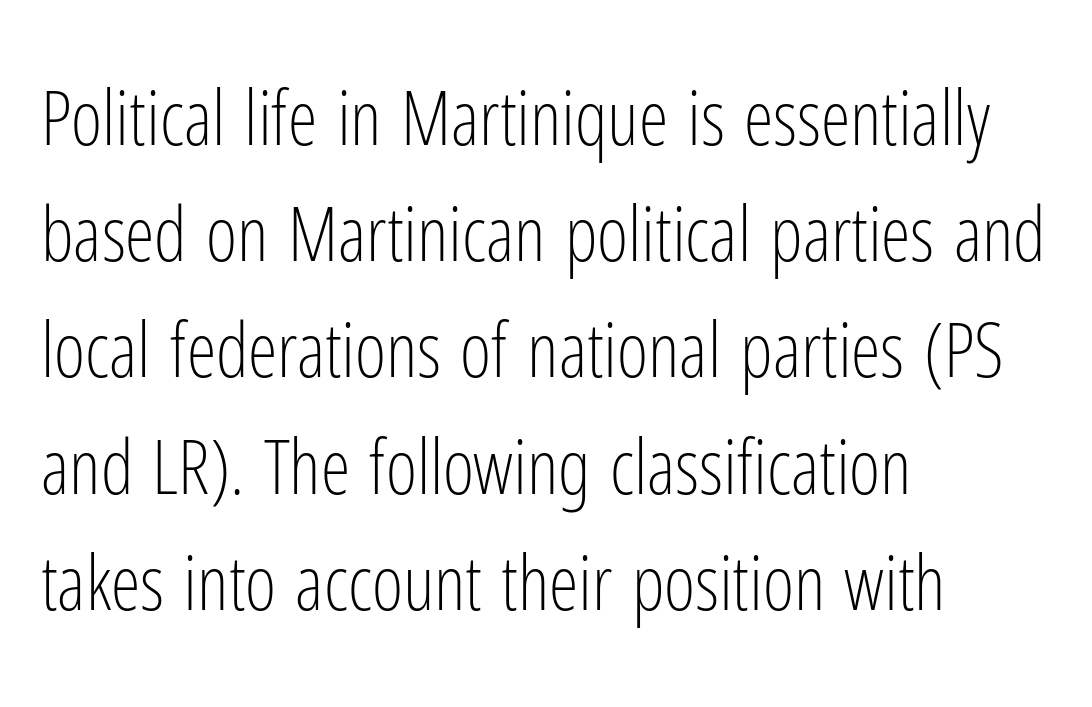
Q: Is the text bold? A: No.
Q: Is the text italic (slanted)? A: No, it is upright.
Q: Is the typeface a serif or a sans-serif typeface? A: Sans-serif.
Q: Is the text underlined? A: No.
Q: How is the paragraph aligned? A: Left-aligned.
Q: Is the spacing between letters normal or unusually wide? A: Normal.
Q: Is the spacing between lines tight, normal or loose? A: Normal.
Q: Width (condensed, normal, or wide)? A: Condensed.
Q: Stroke contrast? A: Low.
Q: x-height? A: Medium.
Q: Monospaced? A: No.
